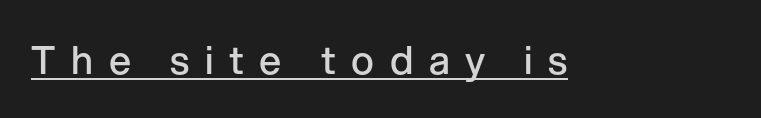
{"serif": "no", "italic": "no", "bold": "semi", "weight": "semibold", "width": "normal", "stroke_contrast": "low", "x_height": "medium", "monospaced": "no", "underline": "yes", "letter_spacing": "wide", "letter_spacing_em": 0.4, "glyph_px": 39}
